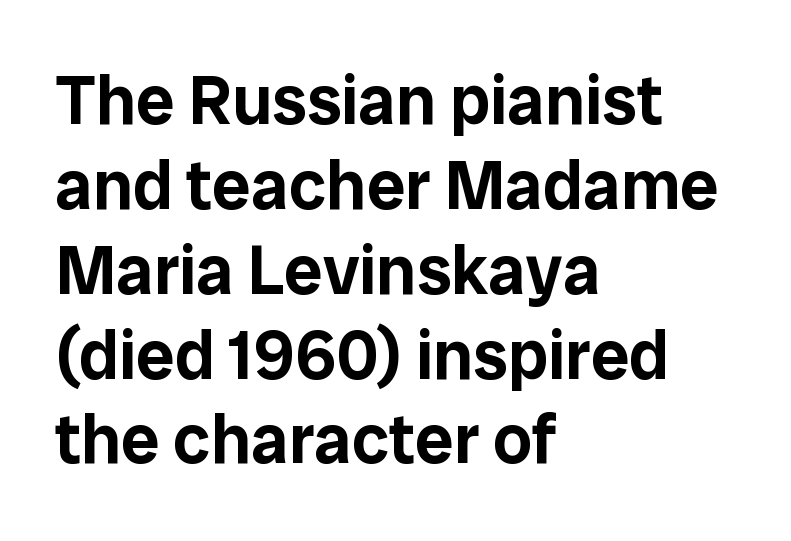
Q: Is the text italic (slanted)? A: No, it is upright.
Q: Is the typeface a serif or a sans-serif typeface? A: Sans-serif.
Q: Is the text underlined? A: No.
Q: How is the paragraph aligned? A: Left-aligned.
Q: Is the spacing between letters normal or unusually wide? A: Normal.
Q: Width (condensed, normal, or wide)? A: Normal.
Q: Stroke contrast? A: Low.
Q: x-height? A: Medium.
Q: Monospaced? A: No.
